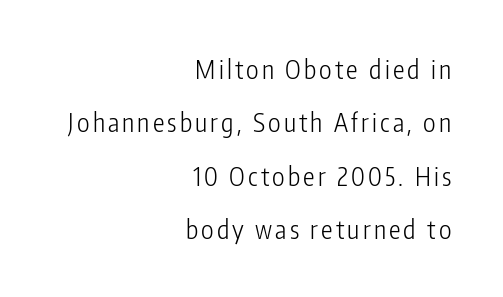
One-word summary of the alignment: right. The specimen reads as upright at a glance. How would I describe the line gaps? Wide and relaxed. Any mark beneath the type? The region is blank.
